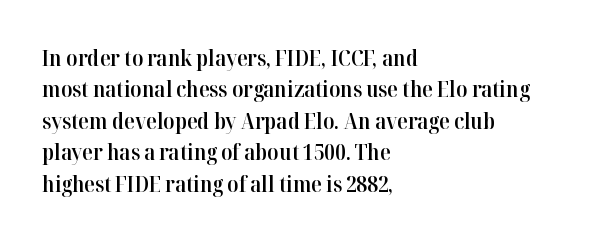
Successive baselines arrive at the customary interval. Horizontally, the lines are justified to the leading edge only. Short note: letters normally spaced. Emphasis by weight is partial: semibold. The gap between lines stays unmarked. Ordinary non-slanted type is in use.
